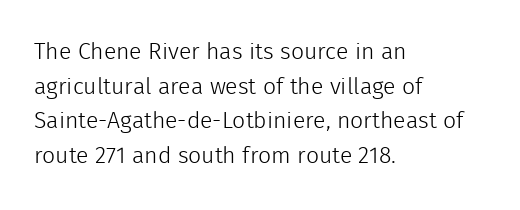
{"italic": "no", "bold": "no", "underline": "no", "align": "left", "line_spacing": "normal", "line_spacing_ratio": 1.51, "letter_spacing": "normal", "letter_spacing_em": 0.0, "glyph_px": 23}
